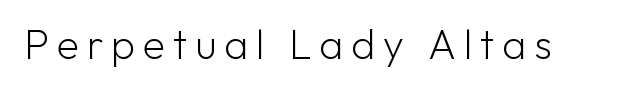
Stroke mass is kept to a normal reading level or below. The gap between lines stays unmarked. The designer went with a sans here, leaving each stem footless. A typesetter would mark this as roman, not italic. Do the characters align in a grid? No, the font is proportional.
